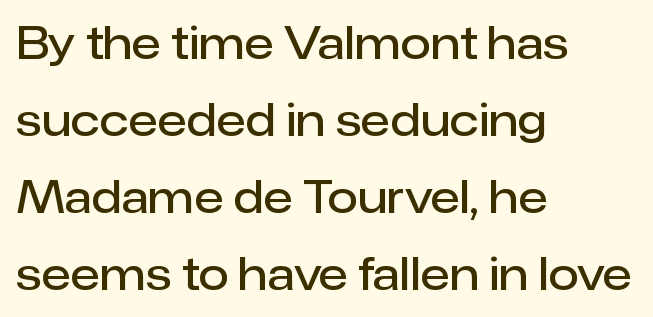
The image shows 44 px semibold sans-serif type, upright; set left-aligned, line spacing 1.75x, normal letter spacing, not underlined; low stroke contrast and a medium x-height.
